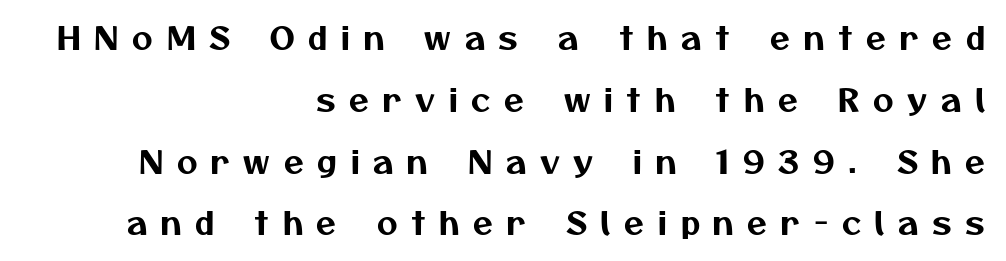
The image shows 32 px sans-serif type; set right-aligned, loose line spacing (1.93x), unusually wide letter spacing (+0.43 em), not underlined; medium stroke contrast and a medium x-height.
